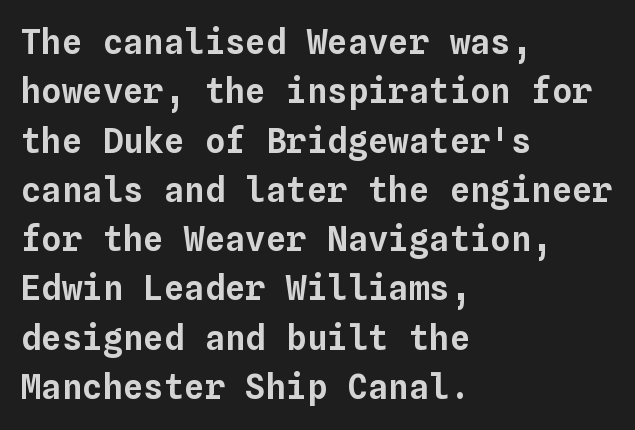
Q: Is the text italic (slanted)? A: No, it is upright.
Q: Is the text underlined? A: No.
Q: How is the paragraph aligned? A: Left-aligned.
Q: Is the spacing between letters normal or unusually wide? A: Normal.
Q: Is the spacing between lines tight, normal or loose? A: Normal.
Q: Width (condensed, normal, or wide)? A: Normal.
Q: Stroke contrast? A: Low.
Q: x-height? A: Medium.
Q: Monospaced? A: Yes.
